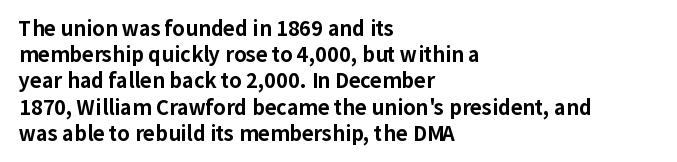
The image shows 20 px bold type, upright; set left-aligned, normal line spacing (1.31x), normal letter spacing, not underlined.
